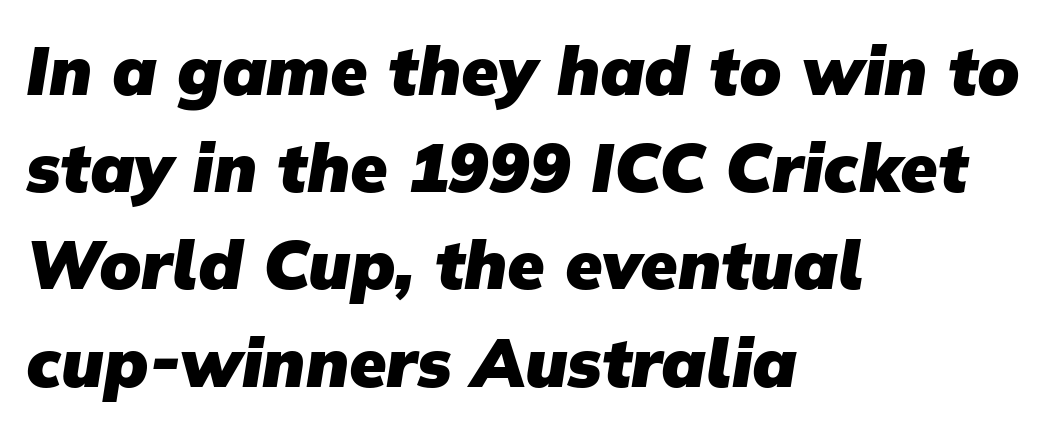
Q: Is the text bold? A: Yes.
Q: Is the typeface a serif or a sans-serif typeface? A: Sans-serif.
Q: Is the text underlined? A: No.
Q: How is the paragraph aligned? A: Left-aligned.
Q: Is the spacing between letters normal or unusually wide? A: Normal.
Q: Is the spacing between lines tight, normal or loose? A: Normal.
Q: Width (condensed, normal, or wide)? A: Normal.
Q: Stroke contrast? A: Low.
Q: x-height? A: Medium.
Q: Monospaced? A: No.
